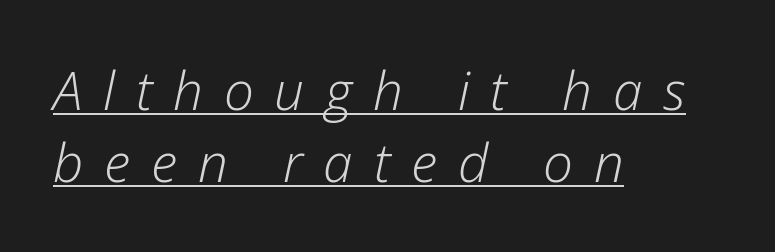
Emphasis is given by a line drawn under the lettering. Which margin do the lines hug? The left one — the right edge is uneven. Heaviness? Minimal to ordinary, like unemphasized prose. You could not count columns in this text — the font is proportionally spaced. The lettering tilts uniformly, giving the passage an italic look.
